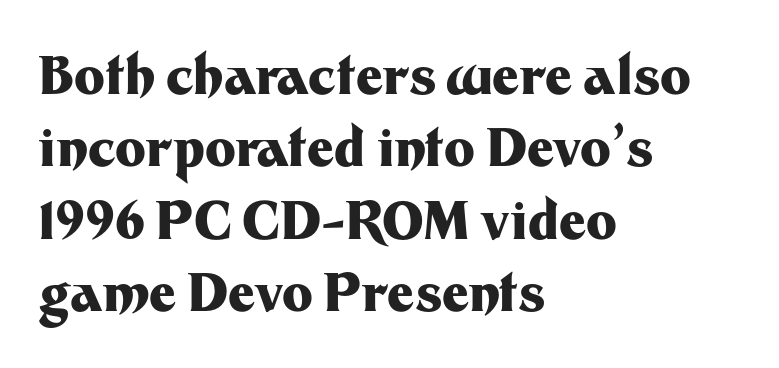
Q: Is the text bold? A: Yes.
Q: Is the text italic (slanted)? A: No, it is upright.
Q: Is the typeface a serif or a sans-serif typeface? A: Sans-serif.
Q: Is the text underlined? A: No.
Q: How is the paragraph aligned? A: Left-aligned.
Q: Is the spacing between letters normal or unusually wide? A: Normal.
Q: Is the spacing between lines tight, normal or loose? A: Normal.
Q: Width (condensed, normal, or wide)? A: Normal.
Q: Stroke contrast? A: Medium.
Q: x-height? A: Medium.
Q: Monospaced? A: No.
